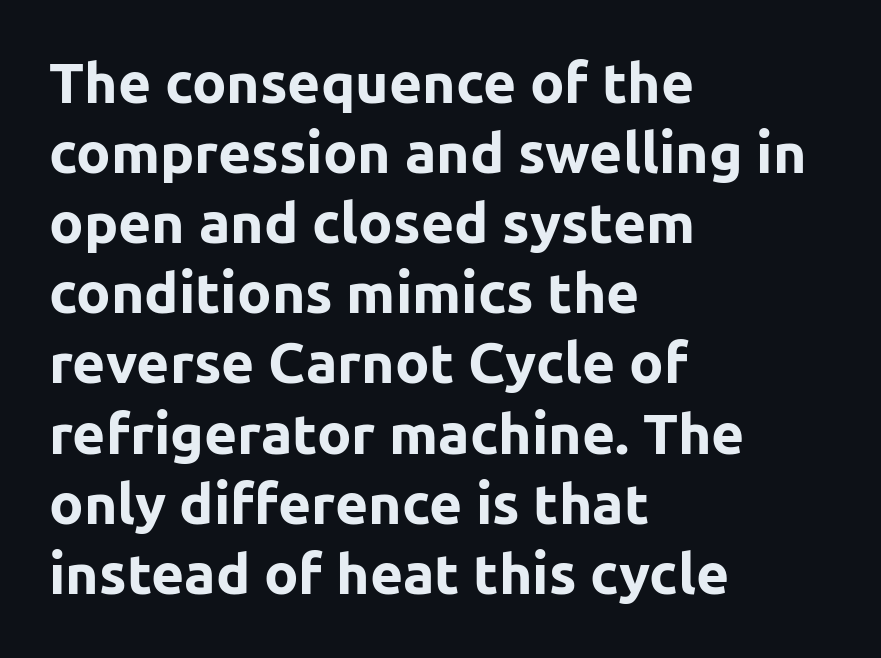
Q: Is the text bold? A: Yes.
Q: Is the text italic (slanted)? A: No, it is upright.
Q: Is the typeface a serif or a sans-serif typeface? A: Sans-serif.
Q: Is the text underlined? A: No.
Q: How is the paragraph aligned? A: Left-aligned.
Q: Is the spacing between letters normal or unusually wide? A: Normal.
Q: Width (condensed, normal, or wide)? A: Normal.
Q: Stroke contrast? A: Low.
Q: x-height? A: Medium.
Q: Monospaced? A: No.
